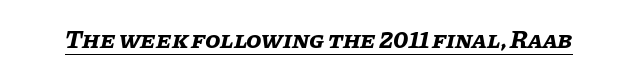
Q: Is the text bold? A: Yes.
Q: Is the text italic (slanted)? A: Yes, it leans right by about 11 degrees.
Q: Is the text underlined? A: Yes.
Q: Is the spacing between letters normal or unusually wide? A: Normal.
